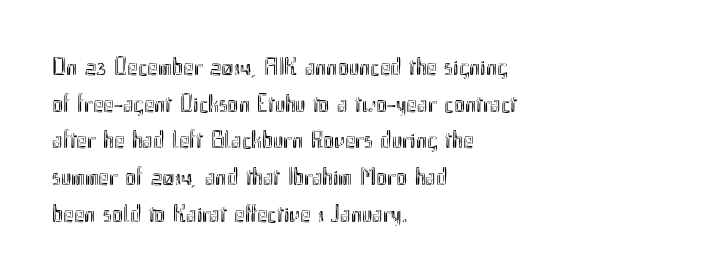
The letters stand straight up with perfectly vertical stems. The tracking reads as untouched default to a designer's eye. Vertical spacing — default. All the whitespace from short lines collects on the right. Bare-footed words on every line.
